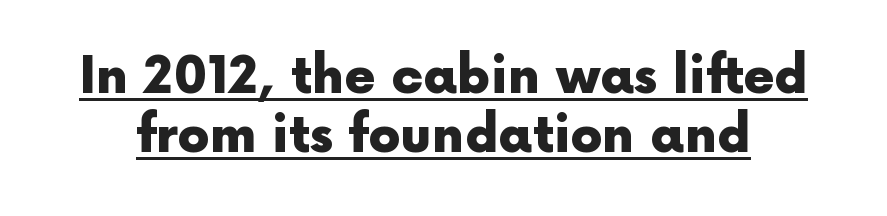
Q: Is the text bold? A: Yes.
Q: Is the text italic (slanted)? A: No, it is upright.
Q: Is the typeface a serif or a sans-serif typeface? A: Sans-serif.
Q: Is the text underlined? A: Yes.
Q: Is the spacing between letters normal or unusually wide? A: Normal.
Q: Width (condensed, normal, or wide)? A: Normal.
Q: x-height? A: Medium.
Q: Monospaced? A: No.
